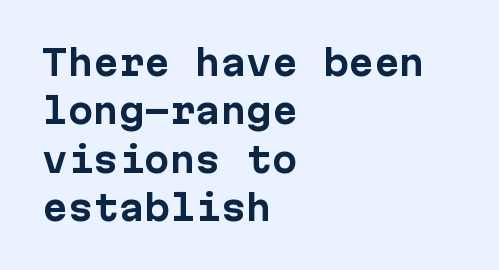
{"serif": "no", "italic": "no", "bold": "yes", "weight": "bold", "width": "normal", "stroke_contrast": "low", "x_height": "medium", "monospaced": "yes", "underline": "no", "align": "left", "line_spacing": "normal", "line_spacing_ratio": 1.42, "letter_spacing": "normal", "letter_spacing_em": 0.0, "glyph_px": 34}
